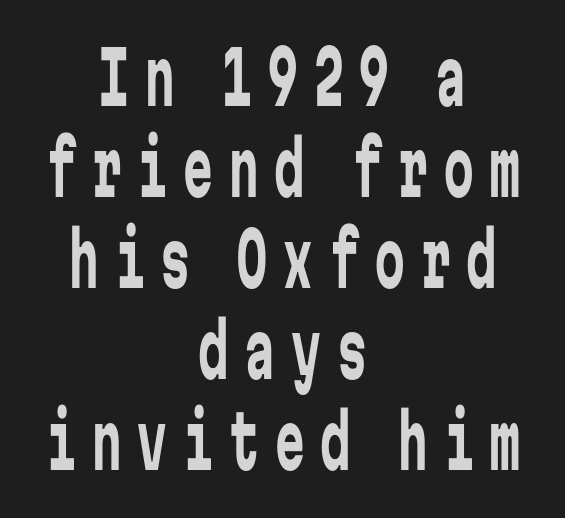
Stroke thickness stays within the range of a standard reading face or lighter. The rendering uses typewriter-style spacing with identical character cells. Ordinary non-slanted type is in use. Short and long lines alike share a common midpoint.
